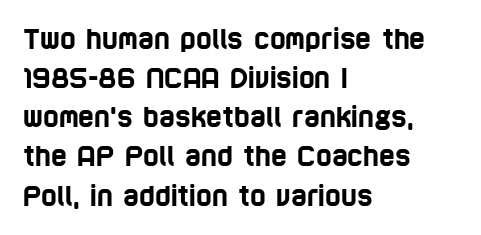
{"underline": "no", "align": "left", "line_spacing": "normal", "line_spacing_ratio": 1.45, "letter_spacing": "normal", "letter_spacing_em": 0.0, "glyph_px": 27}
